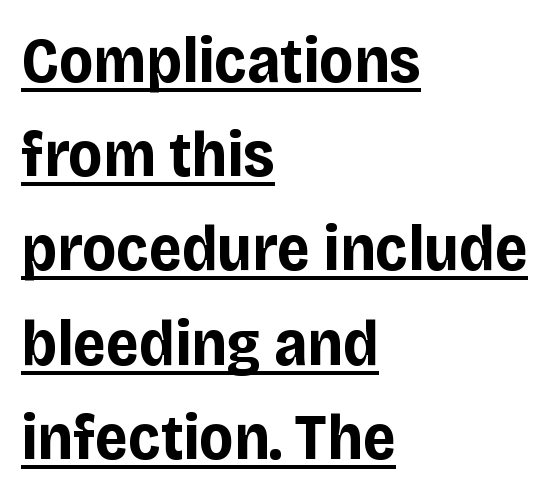
The image shows 65 px bold sans-serif type, upright; set left-aligned, normal line spacing (1.45x), normal letter spacing, underlined; low stroke contrast and a large x-height.
